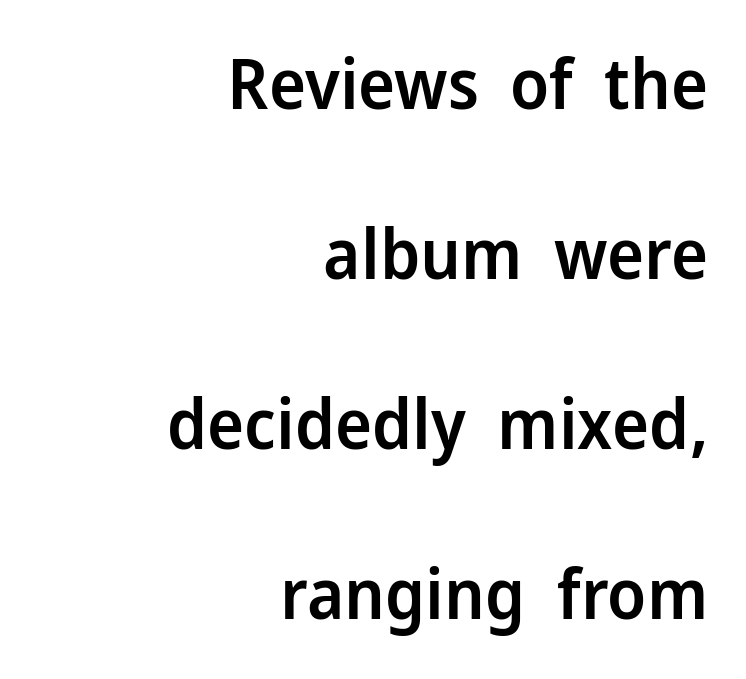
{"serif": "no", "italic": "no", "bold": "semi", "weight": "semibold", "width": "normal", "stroke_contrast": "low", "x_height": "medium", "monospaced": "no", "underline": "no", "align": "right", "line_spacing": "loose", "line_spacing_ratio": 2.43, "letter_spacing": "normal", "letter_spacing_em": 0.0, "glyph_px": 70}
